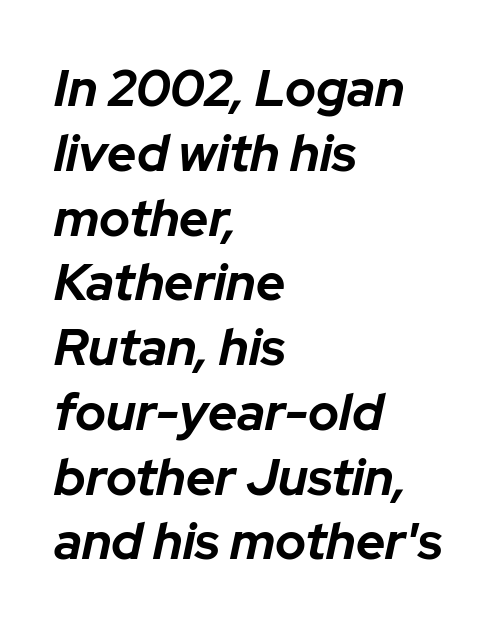
Q: Is the text bold? A: Yes.
Q: Is the text italic (slanted)? A: Yes, it leans right by about 12 degrees.
Q: Is the text underlined? A: No.
Q: How is the paragraph aligned? A: Left-aligned.
Q: Is the spacing between letters normal or unusually wide? A: Normal.
Q: Is the spacing between lines tight, normal or loose? A: Normal.
Q: Width (condensed, normal, or wide)? A: Normal.
Q: Stroke contrast? A: Low.
Q: x-height? A: Medium.
Q: Monospaced? A: No.
